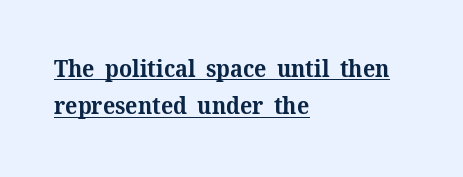
The image shows 23 px bold type, upright; set left-aligned, normal line spacing (1.62x), normal letter spacing, underlined.
